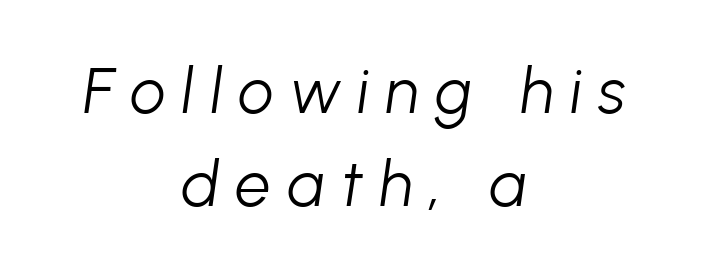
The image shows 63 px light type, italic (leaning right); set centered, normal line spacing (1.47x), unusually wide letter spacing (+0.26 em), not underlined; low stroke contrast and a medium x-height.
